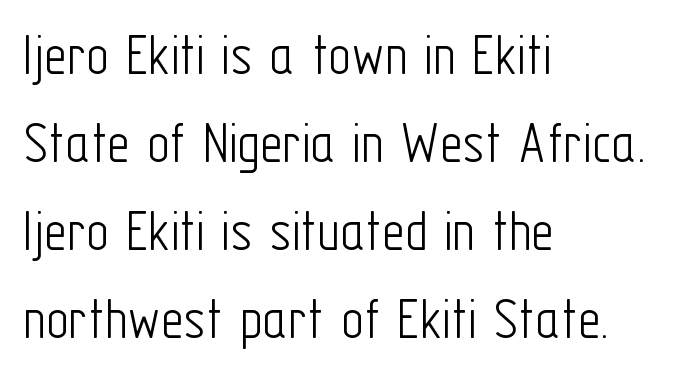
Notice how the stems are strictly vertical — no italics here. The cut favours lightness, reaching ordinary text weight at its darkest. One glance says typical: line gaps are just what's usual. The passage shown is typeset with a sans-serif family. The paragraph has a hard left edge and a soft right edge. The letterforms sit shoulder to shoulder at normal distance.
